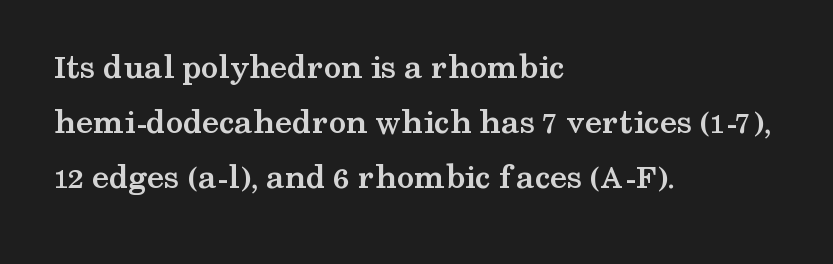
The image shows 35 px semibold, wide serif type, upright; set left-aligned, normal line spacing (1.57x), normal letter spacing, not underlined; medium stroke contrast and a medium x-height.
